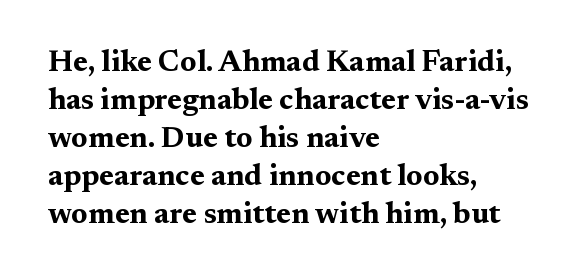
The image shows 30 px bold, wide serif type, upright; set left-aligned, normal line spacing (1.27x), normal letter spacing, not underlined; medium stroke contrast and a medium x-height.
